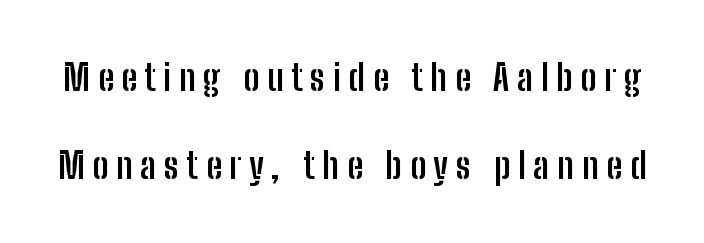
{"serif": "no", "italic": "no", "bold": "yes", "weight": "semibold", "width": "condensed", "stroke_contrast": "low", "x_height": "medium", "monospaced": "no", "underline": "no", "line_spacing": "loose", "line_spacing_ratio": 2.45, "letter_spacing": "wide", "letter_spacing_em": 0.21, "glyph_px": 36}
